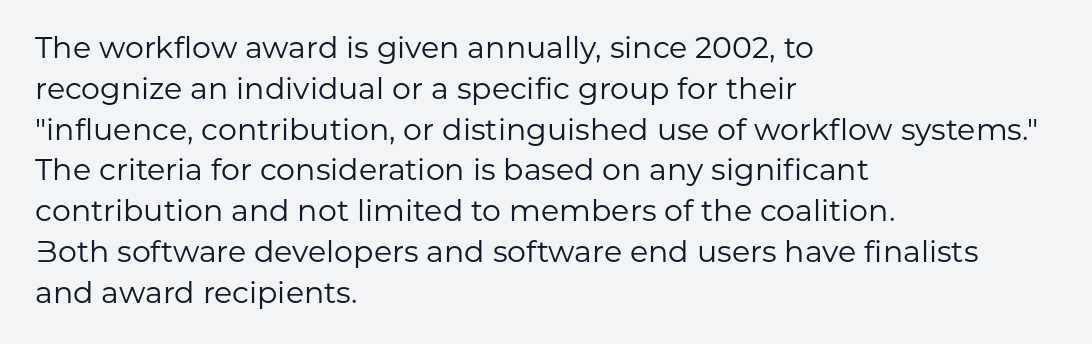
The image shows 30 px regular-weight sans-serif type, upright; set left-aligned, normal line spacing (1.36x), normal letter spacing, not underlined; low stroke contrast and a medium x-height.
